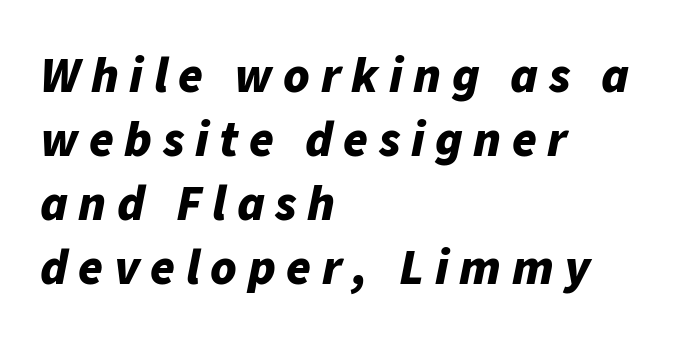
The image shows 50 px bold type, italic (leaning right); set left-aligned, normal line spacing (1.28x), unusually wide letter spacing (+0.21 em), not underlined; low stroke contrast and a medium x-height.
